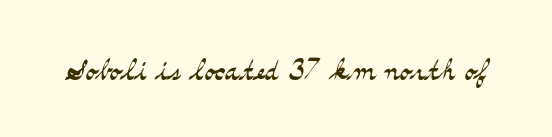
Q: Is the text bold? A: No.
Q: Is the text italic (slanted)? A: Yes.
Q: Is the typeface a serif or a sans-serif typeface? A: Serif.
Q: Is the text underlined? A: No.
Q: Is the spacing between letters normal or unusually wide? A: Normal.
Q: Width (condensed, normal, or wide)? A: Wide.
Q: Stroke contrast? A: Medium.
Q: x-height? A: Small.
Q: Monospaced? A: No.
